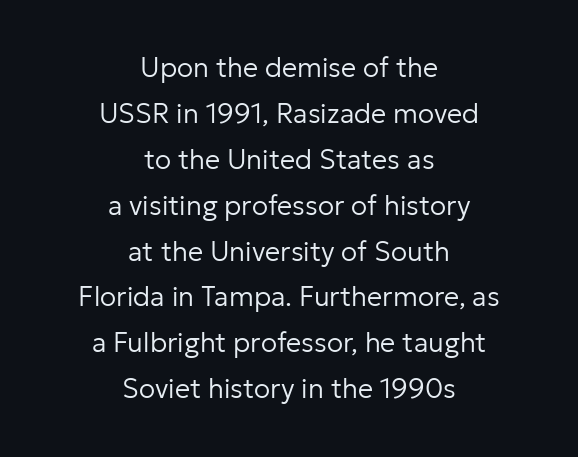
Anything drawn beneath the words? Only blank space. Compared with a typical body face, this is equally light or lighter still. The letterforms sit shoulder to shoulder at normal distance. In CSS terms this would be text-align: center. This is the regular roman posture of the typeface. If you measured baseline to baseline, you'd find a middling distance.
